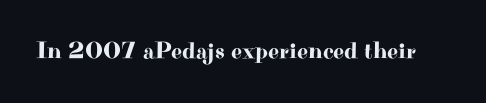
Observe the ordinary spacing: letters are neighbours, not strangers. Underline: absent. Rendered with straight, roman letterforms.
